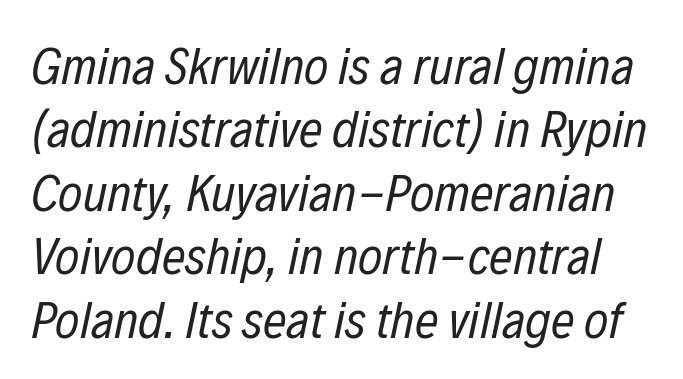
Q: Is the text bold? A: No.
Q: Is the text italic (slanted)? A: Yes, it leans right by about 12 degrees.
Q: Is the text underlined? A: No.
Q: Is the spacing between letters normal or unusually wide? A: Normal.
Q: Width (condensed, normal, or wide)? A: Condensed.
Q: Stroke contrast? A: Low.
Q: x-height? A: Medium.
Q: Monospaced? A: No.
